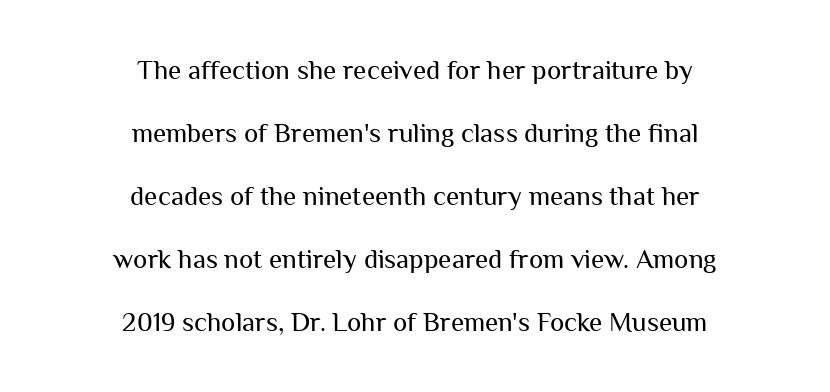
The typesetting does not lean heavy: it is not bold. What's the leading like? Stretched, with rows far apart. These lines stack symmetrically, like a column narrowing and widening about its center. Each word holds together tightly as a unit, with standard inter-letter gaps. Descenders hang freely into open space. The specimen reads as upright at a glance.
